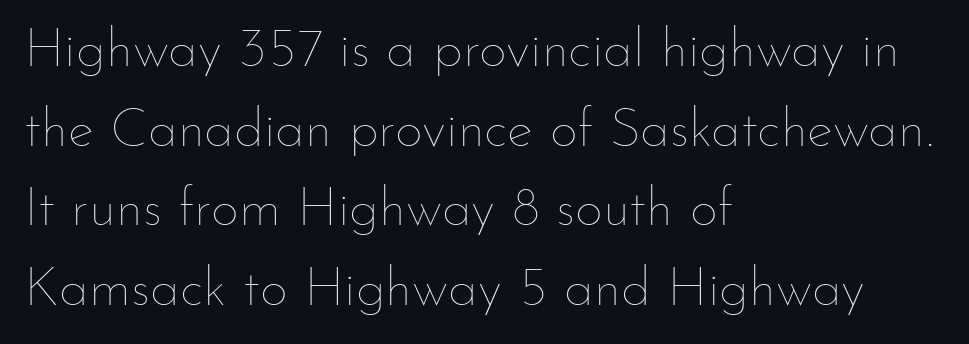
The image shows 55 px thin type, upright; set left-aligned, normal line spacing (1.45x), normal letter spacing, not underlined; low stroke contrast and a small x-height.
